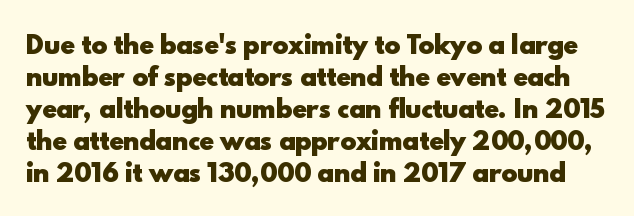
The image shows 24 px bold type, upright; set normal line spacing (1.33x), normal letter spacing, not underlined.
